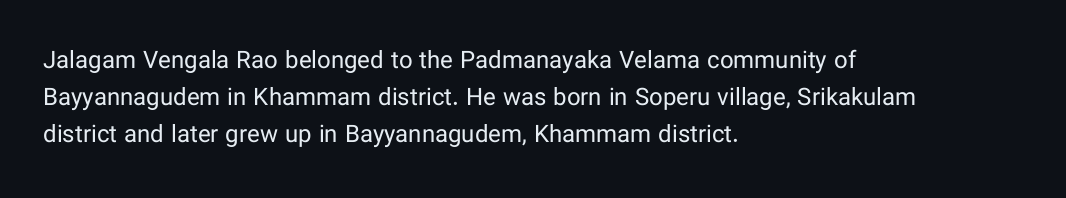
Q: Is the text bold? A: No.
Q: Is the text italic (slanted)? A: No, it is upright.
Q: Is the text underlined? A: No.
Q: How is the paragraph aligned? A: Left-aligned.
Q: Is the spacing between letters normal or unusually wide? A: Normal.
Q: Is the spacing between lines tight, normal or loose? A: Normal.
